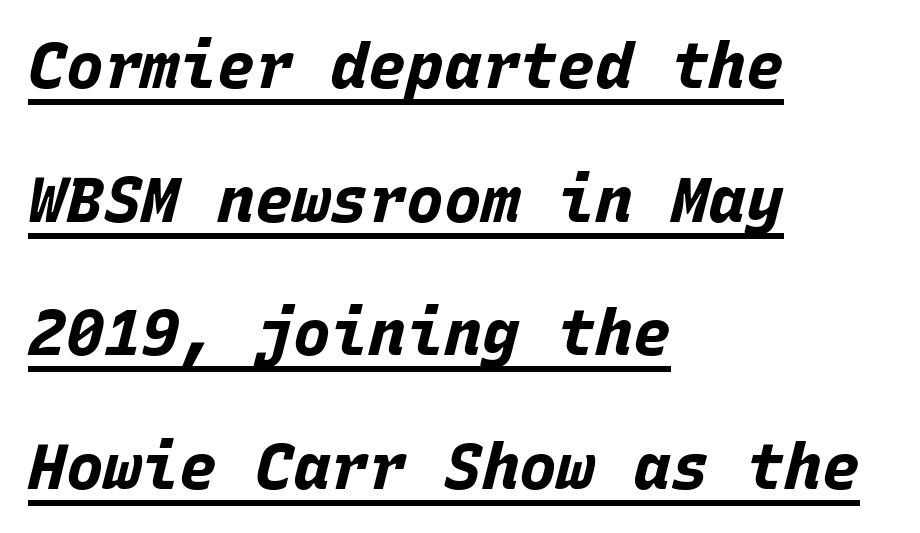
The image shows 63 px bold type, italic (leaning right), monospaced; set left-aligned, loose line spacing (2.12x), normal letter spacing, underlined; low stroke contrast and a large x-height.
